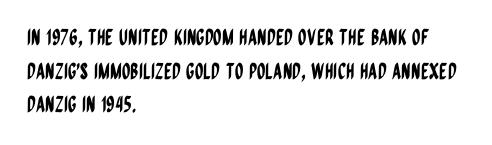
One glance says typical: line gaps are just what's usual. The letters stand upright; this is a roman face. The gap between lines stays unmarked. These lines keep a tight, regular rhythm from letter to letter. Casual observation: everything's shoved over to the left.
